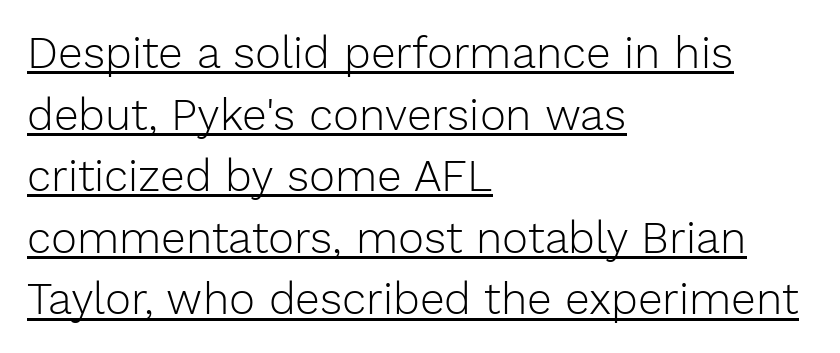
Line spacing here is normal. The characters are drawn with everyday or finer stroke widths. Casual observation: everything's shoved over to the left. The face used here is proportionally spaced, like ordinary book or web type. Inter-character spacing is left at the font's built-in metrics. The letters carry no serifs — their stems end cleanly without finishing strokes.
